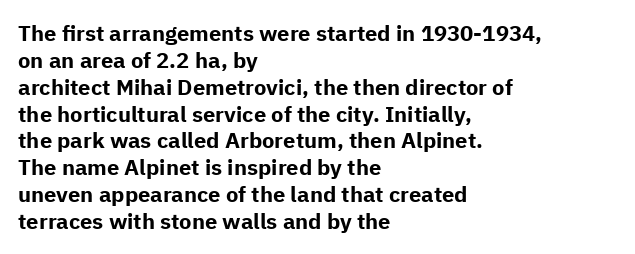
A typesetter would mark this as roman, not italic. What stands out about the letter spacing? Nothing — it is the standard amount. The baseline area is clear. Caption: bold face, heavy strokes.
